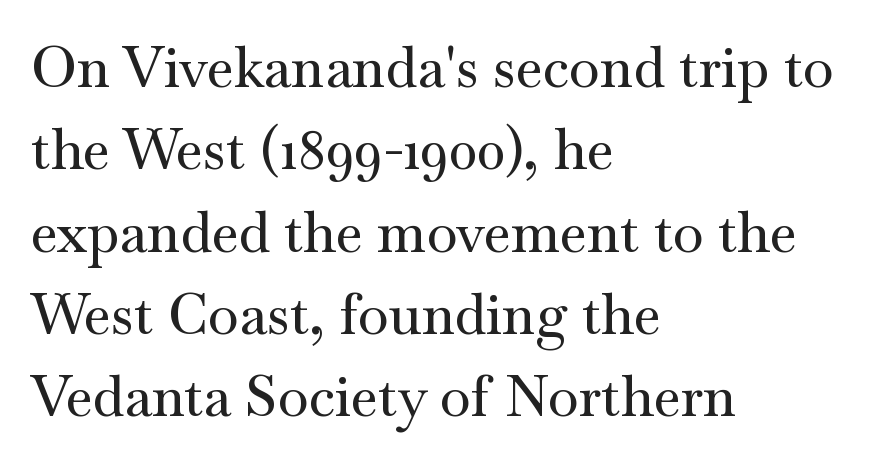
{"serif": "yes", "italic": "no", "width": "wide", "stroke_contrast": "medium", "x_height": "small", "monospaced": "no", "underline": "no", "align": "left", "line_spacing": "normal", "line_spacing_ratio": 1.47, "letter_spacing": "normal", "letter_spacing_em": 0.0, "glyph_px": 56}
